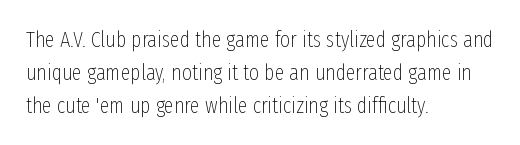
{"italic": "no", "bold": "no", "underline": "no", "align": "left", "line_spacing": "normal", "line_spacing_ratio": 1.49, "letter_spacing": "normal", "letter_spacing_em": 0.0, "glyph_px": 22}
